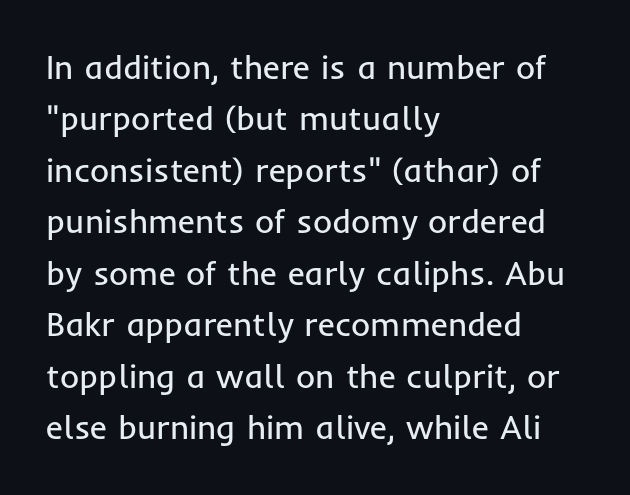
Posture: upright roman. Check under the words: just untouched page. No extra tracking has been applied to these lines. The space between consecutive lines is moderate.
